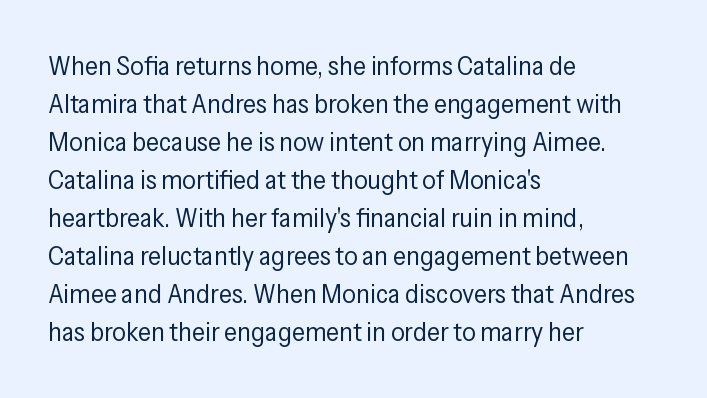
The image shows 27 px text type, upright; set left-aligned, normal line spacing (1.41x), normal letter spacing, not underlined.
